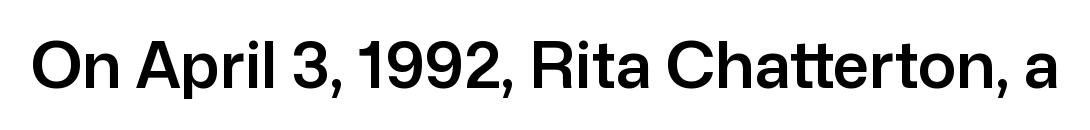
The image shows 64 px sans-serif type, upright; set normal letter spacing, not underlined; low stroke contrast and a medium x-height.
